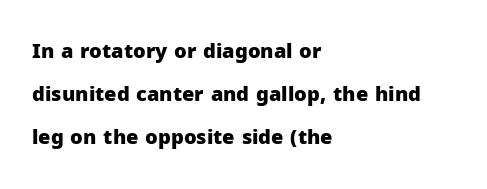
Layout note: lines flush left. Is there much room between lines? Yes — plenty of vertical air separates them. Strong, thick strokes mark this as bold type. You can tell it's not italic because the verticals are truly vertical.
